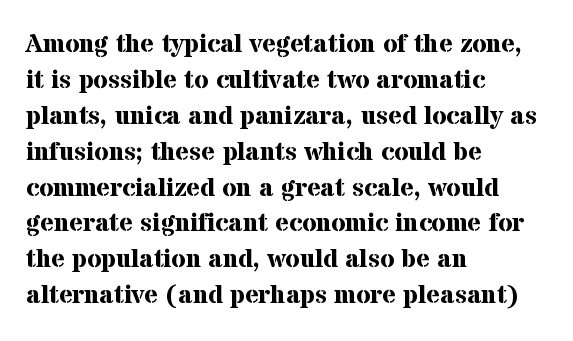
{"italic": "no", "bold": "yes", "underline": "no", "align": "left", "line_spacing": "normal", "line_spacing_ratio": 1.38, "letter_spacing": "normal", "letter_spacing_em": 0.0, "glyph_px": 26}
